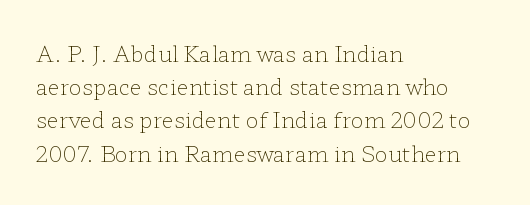
Q: Is the text bold? A: No.
Q: Is the text italic (slanted)? A: No, it is upright.
Q: Is the text underlined? A: No.
Q: How is the paragraph aligned? A: Left-aligned.
Q: Is the spacing between letters normal or unusually wide? A: Normal.
Q: Is the spacing between lines tight, normal or loose? A: Normal.
